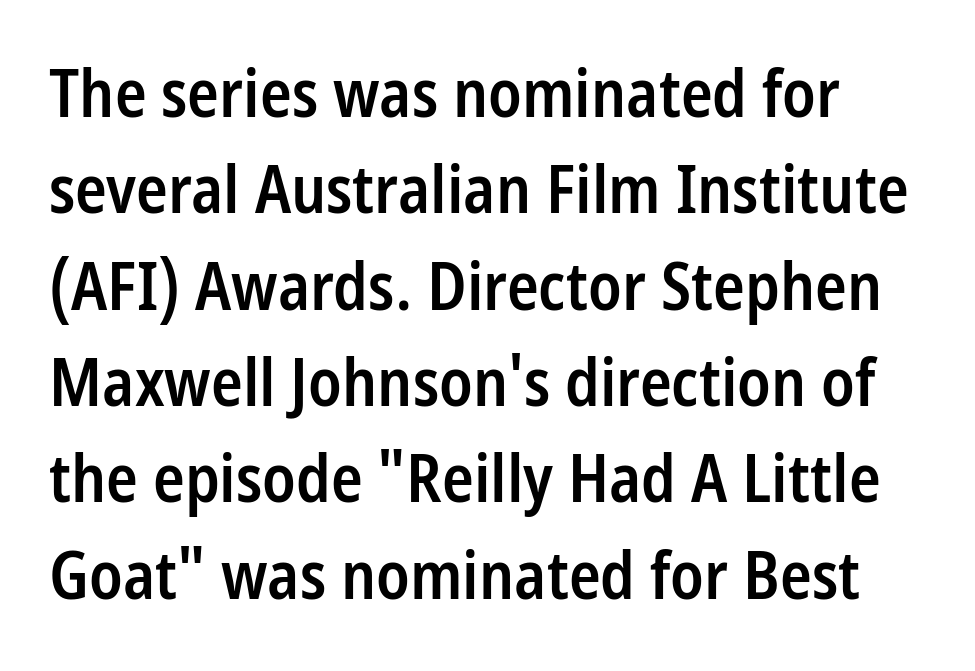
{"serif": "no", "italic": "no", "bold": "semi", "weight": "semibold", "width": "condensed", "stroke_contrast": "low", "x_height": "medium", "monospaced": "no", "underline": "no", "line_spacing": "normal", "line_spacing_ratio": 1.46, "letter_spacing": "normal", "letter_spacing_em": 0.0, "glyph_px": 66}
